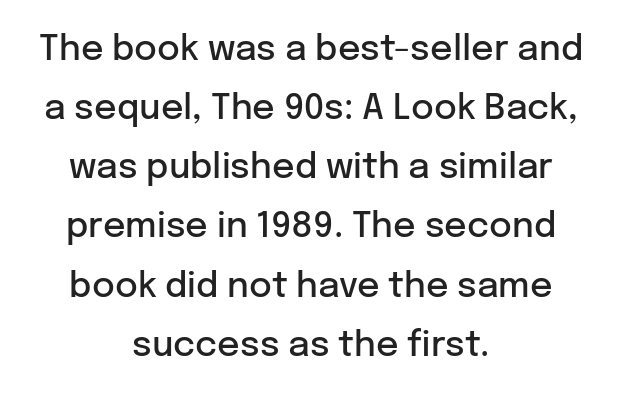
{"serif": "no", "italic": "no", "bold": "semi", "weight": "semibold", "width": "normal", "stroke_contrast": "low", "x_height": "medium", "monospaced": "no", "underline": "no", "align": "center", "line_spacing": "normal", "line_spacing_ratio": 1.69, "letter_spacing": "normal", "letter_spacing_em": 0.0, "glyph_px": 35}
